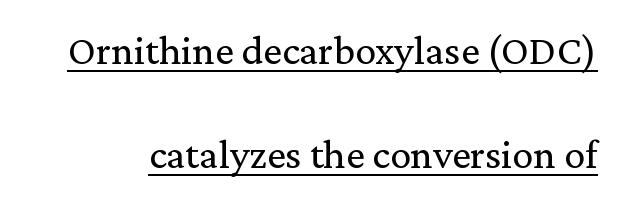
Is this a heavy cut? Hardly; it is regular or lighter. Is this a fixed-width face? No — the glyphs have proportional, varying widths. Does the lettering tilt? It doesn't — this is upright. Glyph-to-glyph distance matches everyday printed text.
